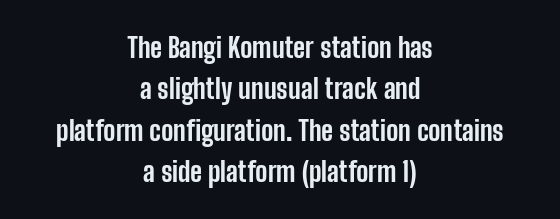
The image shows 27 px bold type, upright; set centered, normal line spacing (1.53x), normal letter spacing, not underlined.
